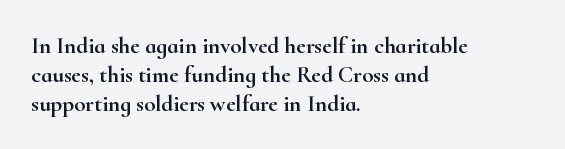
The image shows 23 px text type, upright; set left-aligned, normal line spacing (1.26x), normal letter spacing, not underlined.
